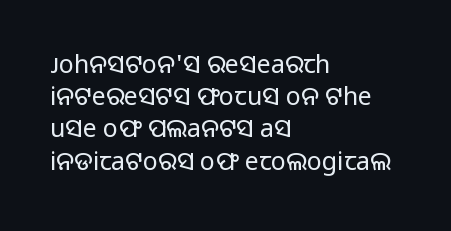
Q: Is the text bold? A: No.
Q: Is the text italic (slanted)? A: No, it is upright.
Q: Is the text underlined? A: No.
Q: How is the paragraph aligned? A: Left-aligned.
Q: Is the spacing between letters normal or unusually wide? A: Normal.
Q: Is the spacing between lines tight, normal or loose? A: Normal.
